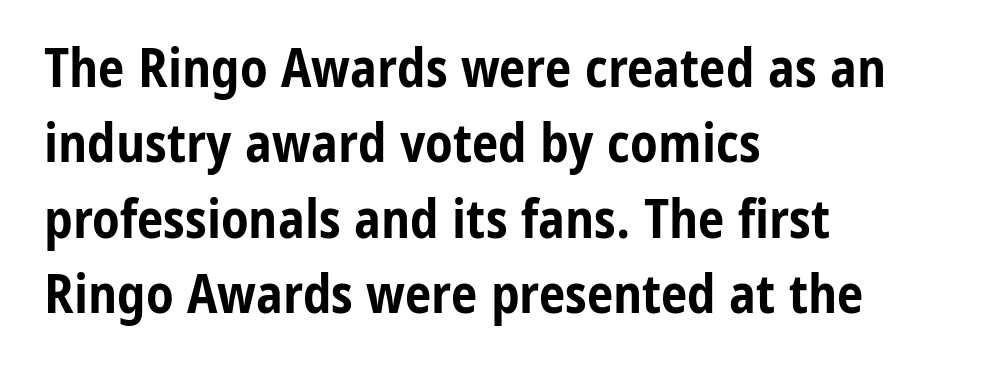
The image shows 53 px bold, condensed sans-serif type, upright; set left-aligned, normal line spacing (1.42x), normal letter spacing, not underlined; low stroke contrast and a medium x-height.
